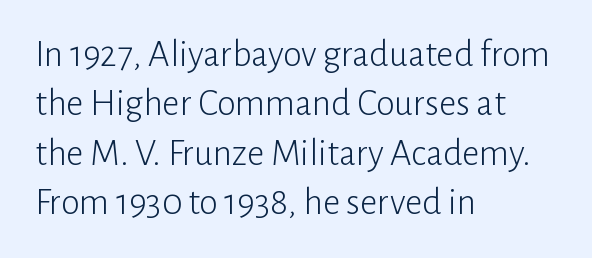
{"serif": "no", "italic": "no", "bold": "no", "weight": "light", "width": "normal", "stroke_contrast": "low", "x_height": "medium", "monospaced": "no", "underline": "no", "align": "left", "line_spacing": "normal", "line_spacing_ratio": 1.3, "letter_spacing": "normal", "letter_spacing_em": 0.0, "glyph_px": 38}
